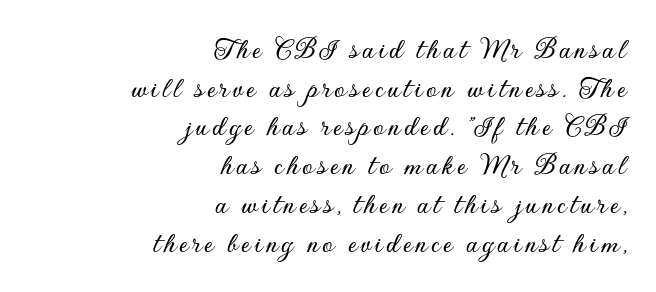
Type without underlining. The passage shown is typed in a proportional face where columns would drift. The rendering shows plain stroke endings on the letterforms — a sans-serif design. Right-aligned paragraph, ragged on the left.
